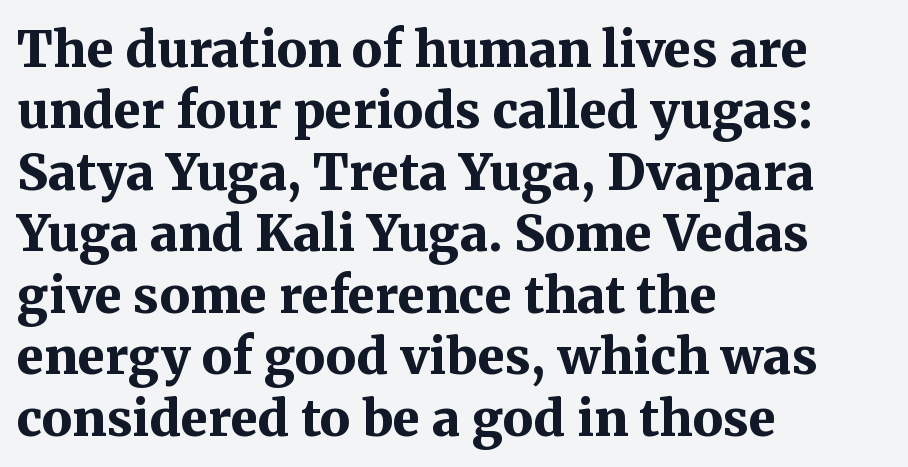
Character widths vary here, with narrow letters taking less room than wide ones. Honestly, the letter spacing is just normal — you wouldn't notice it. The letters carry serifs — small finishing strokes at the ends of their stems. Ordinary non-slanted type is in use. The area under the type is left untouched.
